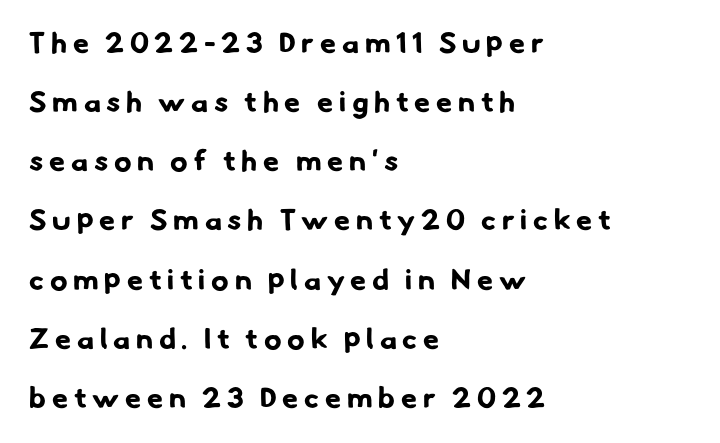
{"serif": "no", "bold": "yes", "weight": "bold", "width": "normal", "stroke_contrast": "low", "x_height": "small", "monospaced": "no", "underline": "no", "align": "left", "line_spacing": "loose", "line_spacing_ratio": 2.04, "letter_spacing": "wide", "letter_spacing_em": 0.2, "glyph_px": 29}
